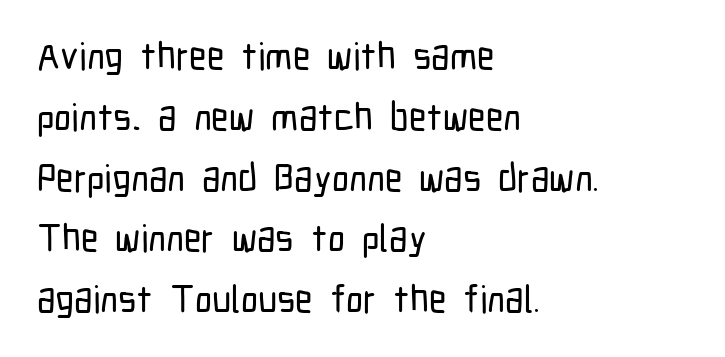
Q: Is the text italic (slanted)? A: No, it is upright.
Q: Is the typeface a serif or a sans-serif typeface? A: Sans-serif.
Q: Is the text underlined? A: No.
Q: How is the paragraph aligned? A: Left-aligned.
Q: Is the spacing between letters normal or unusually wide? A: Normal.
Q: Is the spacing between lines tight, normal or loose? A: Normal.
Q: Width (condensed, normal, or wide)? A: Condensed.
Q: Stroke contrast? A: Low.
Q: x-height? A: Medium.
Q: Monospaced? A: No.
